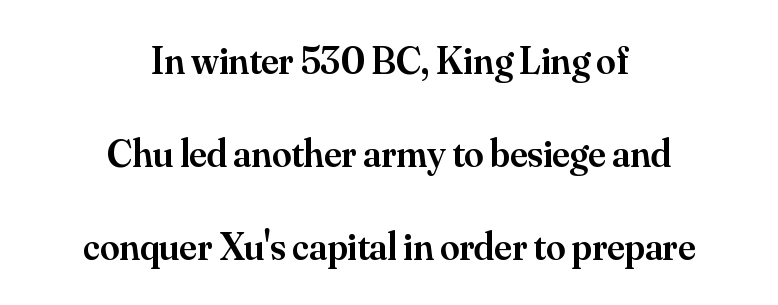
The image shows 39 px semibold serif type, upright; set centered, loose line spacing (2.38x), normal letter spacing, not underlined; medium stroke contrast and a small x-height.
